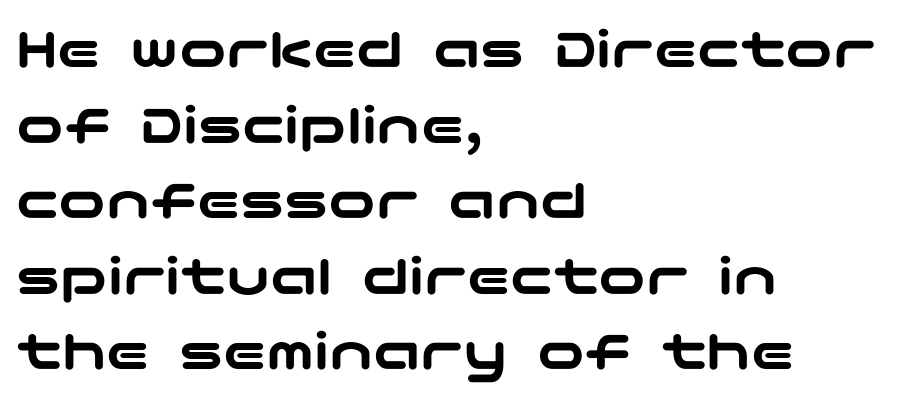
{"serif": "no", "italic": "no", "width": "wide", "stroke_contrast": "low", "x_height": "medium", "underline": "no", "align": "left", "line_spacing": "normal", "line_spacing_ratio": 1.28, "letter_spacing": "normal", "letter_spacing_em": 0.0, "glyph_px": 59}
